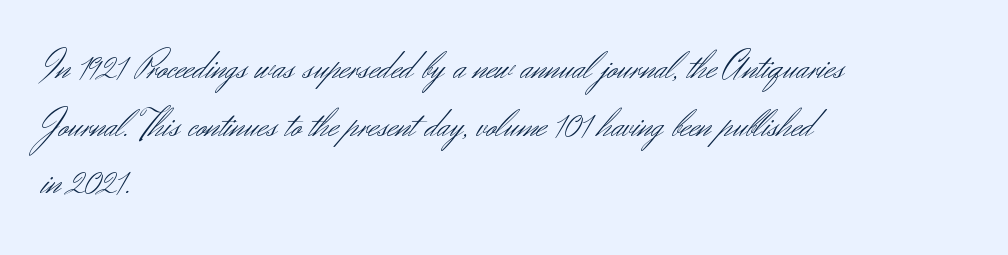
Glance below the letters and you will spot only blank space. This sample keeps an unexceptional amount of space between lines. This sample has the flowing, uneven cadence of proportional lettering. The tracking reads as untouched default to a designer's eye.
